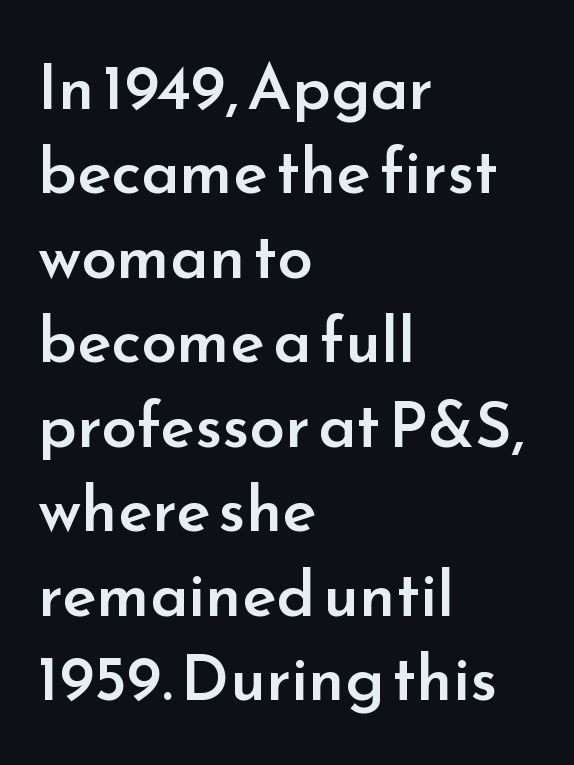
Q: Is the text bold? A: Semi-bold.
Q: Is the text italic (slanted)? A: No, it is upright.
Q: Is the typeface a serif or a sans-serif typeface? A: Sans-serif.
Q: Is the text underlined? A: No.
Q: How is the paragraph aligned? A: Left-aligned.
Q: Is the spacing between letters normal or unusually wide? A: Normal.
Q: Is the spacing between lines tight, normal or loose? A: Normal.
Q: Width (condensed, normal, or wide)? A: Normal.
Q: Stroke contrast? A: Low.
Q: x-height? A: Small.
Q: Monospaced? A: No.
